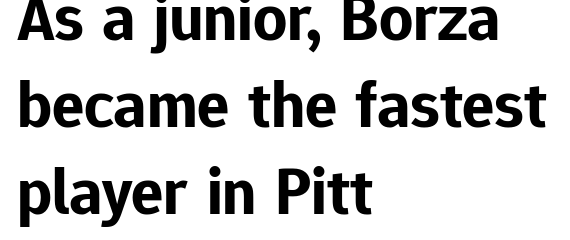
{"serif": "no", "italic": "no", "bold": "yes", "weight": "bold", "width": "normal", "stroke_contrast": "low", "x_height": "medium", "monospaced": "no", "underline": "no", "align": "left", "line_spacing": "normal", "line_spacing_ratio": 1.3, "letter_spacing": "normal", "letter_spacing_em": 0.0, "glyph_px": 67}
